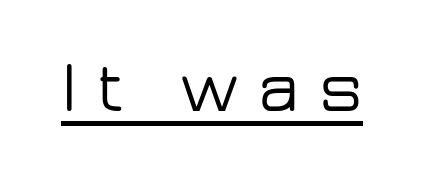
Q: Is the text italic (slanted)? A: No, it is upright.
Q: Is the typeface a serif or a sans-serif typeface? A: Sans-serif.
Q: Is the text underlined? A: Yes.
Q: Is the spacing between letters normal or unusually wide? A: Unusually wide.
Q: Width (condensed, normal, or wide)? A: Wide.
Q: Stroke contrast? A: Low.
Q: x-height? A: Medium.
Q: Monospaced? A: No.
